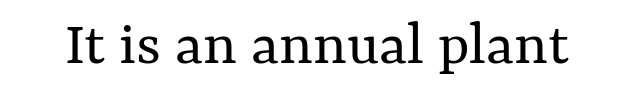
{"italic": "no", "bold": "no", "weight": "regular", "width": "normal", "stroke_contrast": "medium", "x_height": "medium", "monospaced": "no", "underline": "no", "letter_spacing": "normal", "letter_spacing_em": 0.0, "glyph_px": 64}
